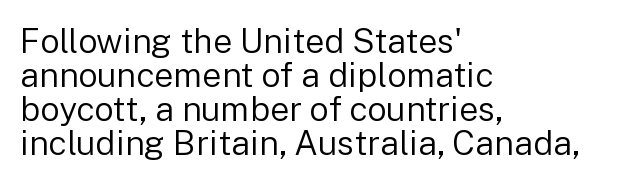
The image shows 34 px regular-weight sans-serif type, upright; set left-aligned, tight line spacing (1.0x), normal letter spacing, not underlined; low stroke contrast and a medium x-height.
